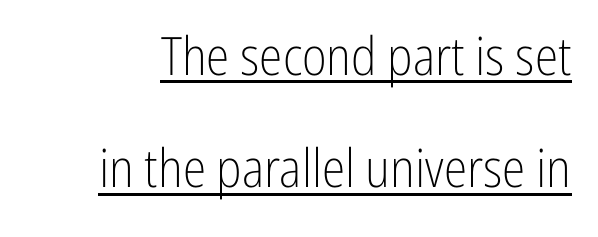
Q: Is the text bold? A: No.
Q: Is the text italic (slanted)? A: No, it is upright.
Q: Is the typeface a serif or a sans-serif typeface? A: Sans-serif.
Q: Is the text underlined? A: Yes.
Q: Is the spacing between letters normal or unusually wide? A: Normal.
Q: Is the spacing between lines tight, normal or loose? A: Loose.
Q: Width (condensed, normal, or wide)? A: Condensed.
Q: Stroke contrast? A: Low.
Q: x-height? A: Medium.
Q: Monospaced? A: No.
